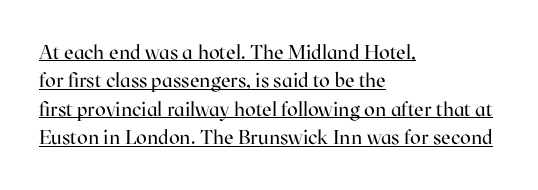
{"italic": "no", "bold": "no", "underline": "yes", "align": "left", "line_spacing": "normal", "line_spacing_ratio": 1.42, "letter_spacing": "normal", "letter_spacing_em": 0.0, "glyph_px": 20}
